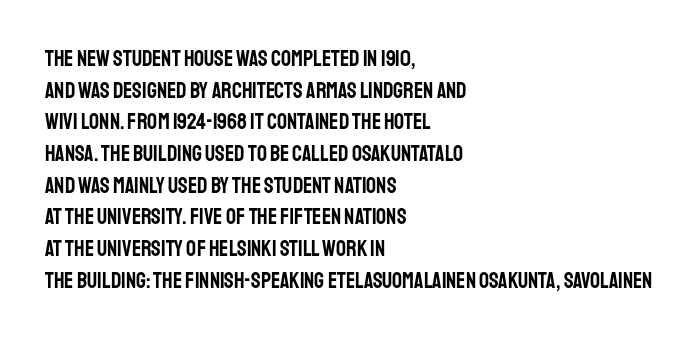
The image shows 22 px text type, upright; set left-aligned, normal line spacing (1.44x), normal letter spacing, not underlined.
